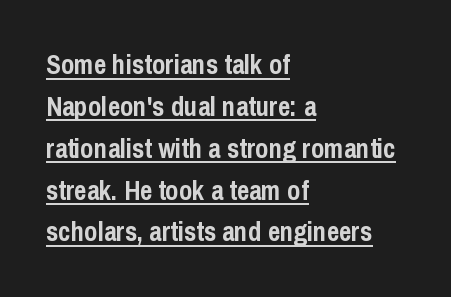
Q: Is the text bold? A: Yes.
Q: Is the text italic (slanted)? A: No, it is upright.
Q: Is the text underlined? A: Yes.
Q: How is the paragraph aligned? A: Left-aligned.
Q: Is the spacing between letters normal or unusually wide? A: Normal.
Q: Is the spacing between lines tight, normal or loose? A: Normal.
